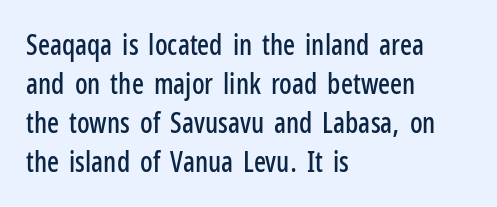
{"serif": "no", "italic": "no", "width": "condensed", "stroke_contrast": "low", "x_height": "medium", "monospaced": "no", "underline": "no", "align": "left", "line_spacing": "normal", "line_spacing_ratio": 1.39, "letter_spacing": "normal", "letter_spacing_em": 0.0, "glyph_px": 28}
